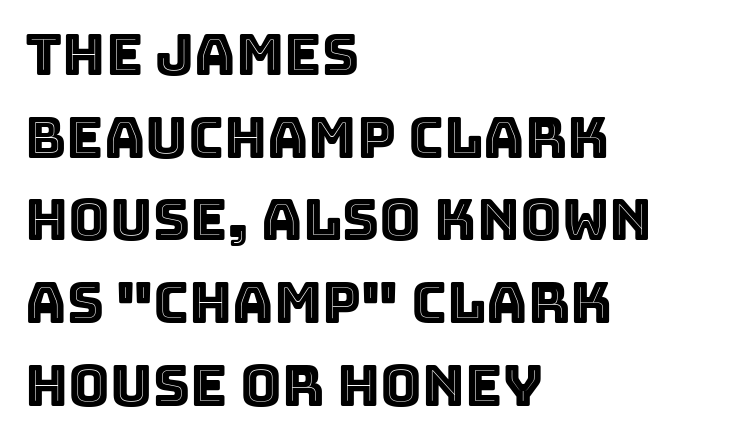
Ordinary non-slanted type is in use. Character widths vary here, with narrow letters taking less room than wide ones. Words float on clear page, feet unadorned. One-word summary of the alignment: left. Here the glyphs are tracked normally, forming tight word shapes. How would I describe the line gaps? Plain and ordinary.
